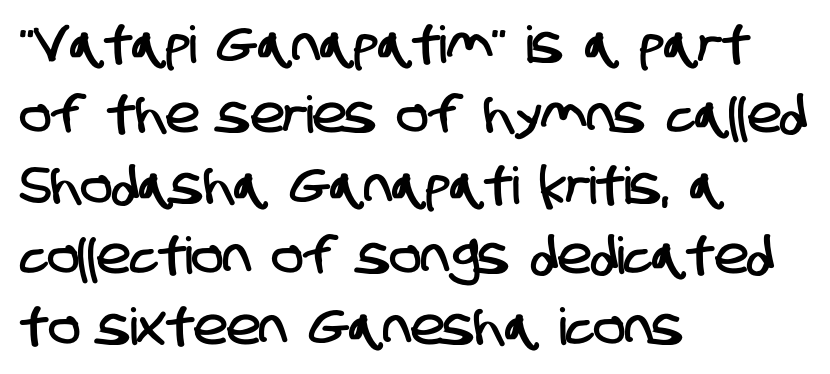
The image shows 51 px condensed sans-serif type; set left-aligned, normal line spacing (1.38x), normal letter spacing, not underlined; low stroke contrast and a large x-height.
